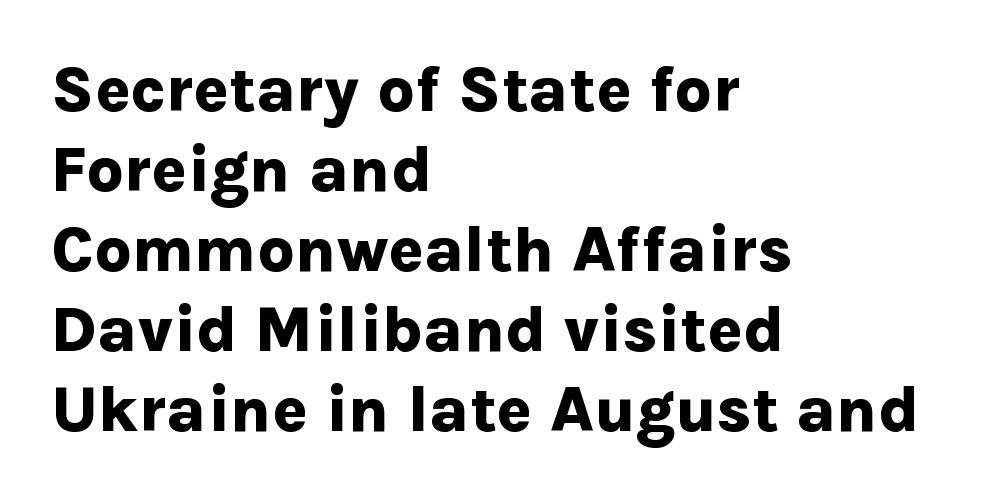
The image shows 65 px bold sans-serif type, upright; set left-aligned, line spacing 1.23x, normal letter spacing, not underlined; low stroke contrast and a medium x-height.
